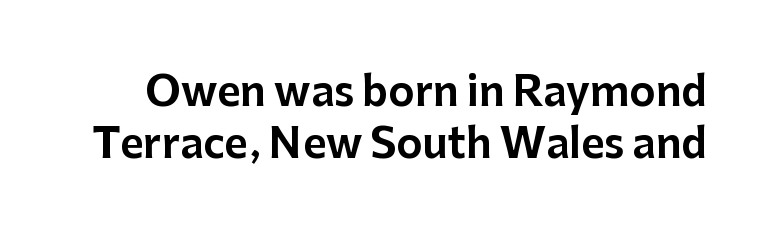
The image shows 40 px sans-serif type, upright; set normal line spacing (1.31x), normal letter spacing, not underlined; low stroke contrast and a medium x-height.
